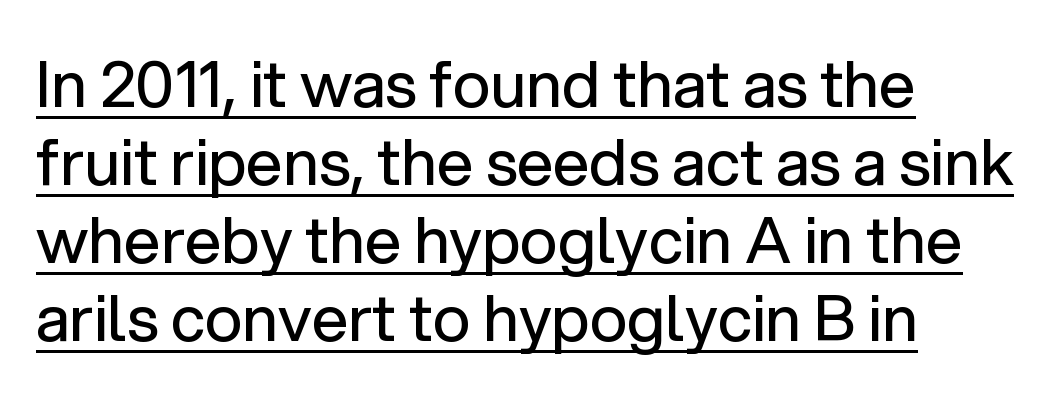
Q: Is the text bold? A: No.
Q: Is the text italic (slanted)? A: No, it is upright.
Q: Is the typeface a serif or a sans-serif typeface? A: Sans-serif.
Q: Is the text underlined? A: Yes.
Q: How is the paragraph aligned? A: Left-aligned.
Q: Is the spacing between letters normal or unusually wide? A: Normal.
Q: Width (condensed, normal, or wide)? A: Normal.
Q: Stroke contrast? A: Low.
Q: x-height? A: Medium.
Q: Monospaced? A: No.
